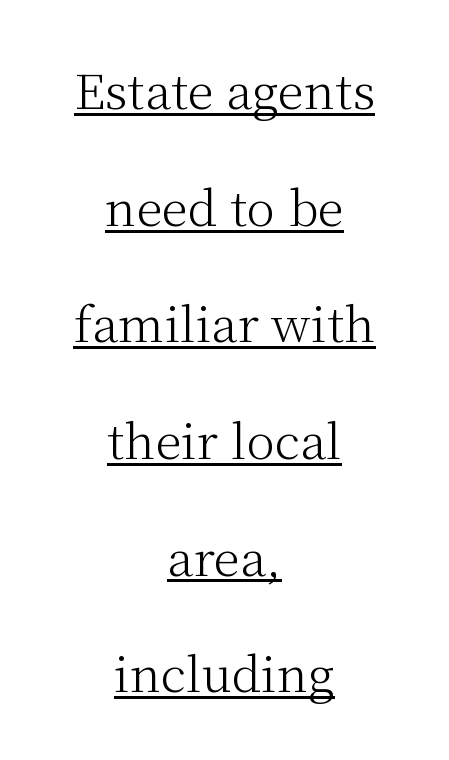
Q: Is the text bold? A: No.
Q: Is the text italic (slanted)? A: No, it is upright.
Q: Is the typeface a serif or a sans-serif typeface? A: Serif.
Q: Is the text underlined? A: Yes.
Q: How is the paragraph aligned? A: Centered.
Q: Is the spacing between letters normal or unusually wide? A: Normal.
Q: Is the spacing between lines tight, normal or loose? A: Loose.
Q: Width (condensed, normal, or wide)? A: Normal.
Q: Stroke contrast? A: Medium.
Q: x-height? A: Medium.
Q: Monospaced? A: No.
